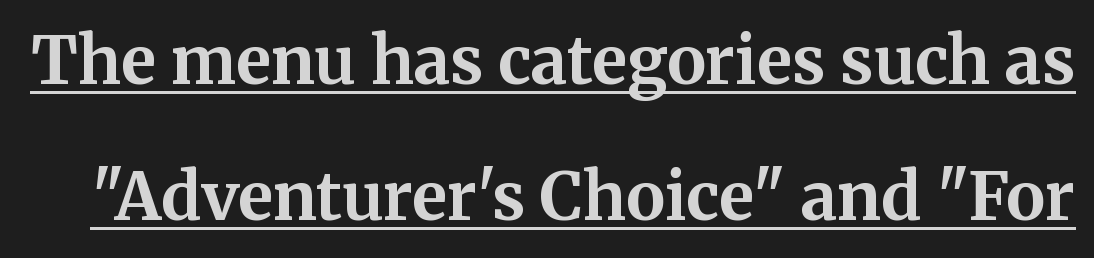
Q: Is the text bold? A: Yes.
Q: Is the text italic (slanted)? A: No, it is upright.
Q: Is the typeface a serif or a sans-serif typeface? A: Serif.
Q: Is the text underlined? A: Yes.
Q: Is the spacing between letters normal or unusually wide? A: Normal.
Q: Is the spacing between lines tight, normal or loose? A: Loose.
Q: Width (condensed, normal, or wide)? A: Normal.
Q: Stroke contrast? A: Medium.
Q: x-height? A: Medium.
Q: Monospaced? A: No.
